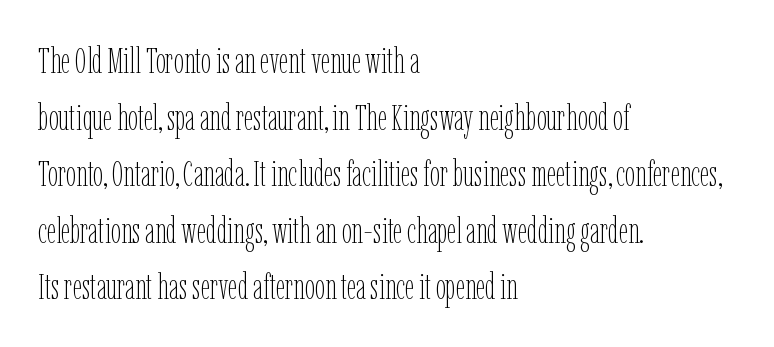
Q: Is the text bold? A: No.
Q: Is the text italic (slanted)? A: No, it is upright.
Q: Is the text underlined? A: No.
Q: How is the paragraph aligned? A: Left-aligned.
Q: Is the spacing between letters normal or unusually wide? A: Normal.
Q: Is the spacing between lines tight, normal or loose? A: Normal.
Q: Width (condensed, normal, or wide)? A: Condensed.
Q: Stroke contrast? A: Low.
Q: x-height? A: Medium.
Q: Monospaced? A: No.
